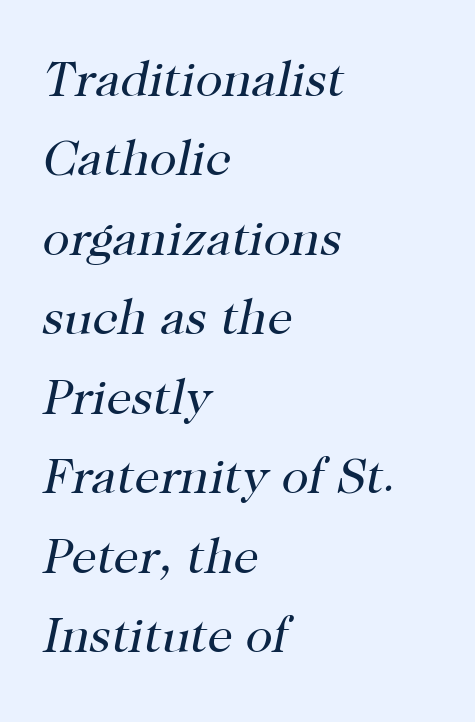
Compared with ordinary roman type, these characters are visibly tilted. Does the type have serifs? Yes, each stem ends in a small foot. The vertical gap from one line to the next is medium. Nothing heavy about these letters — not bold at all.
